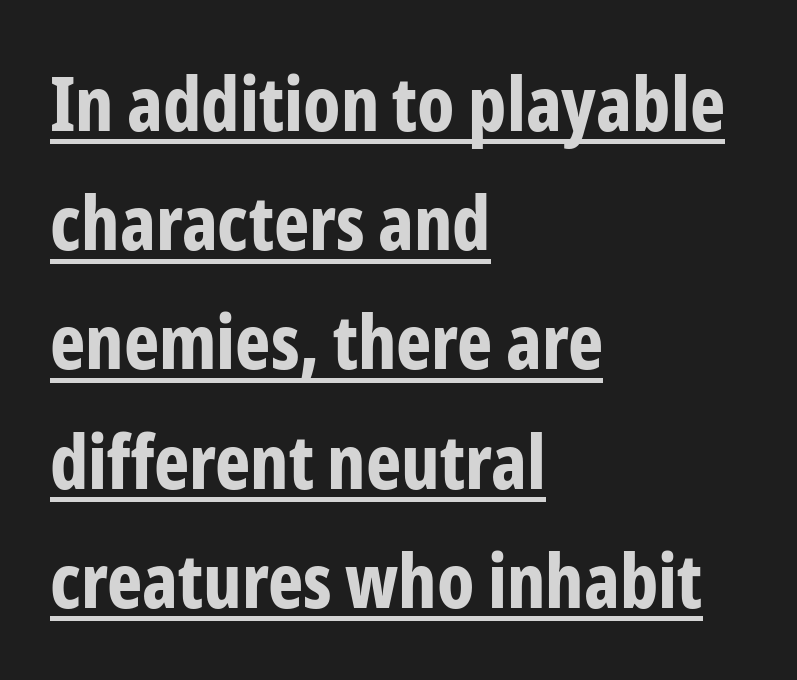
{"serif": "no", "italic": "no", "bold": "yes", "weight": "bold", "width": "condensed", "stroke_contrast": "low", "x_height": "medium", "monospaced": "no", "underline": "yes", "align": "left", "line_spacing": "normal", "line_spacing_ratio": 1.59, "letter_spacing": "normal", "letter_spacing_em": 0.0, "glyph_px": 75}
